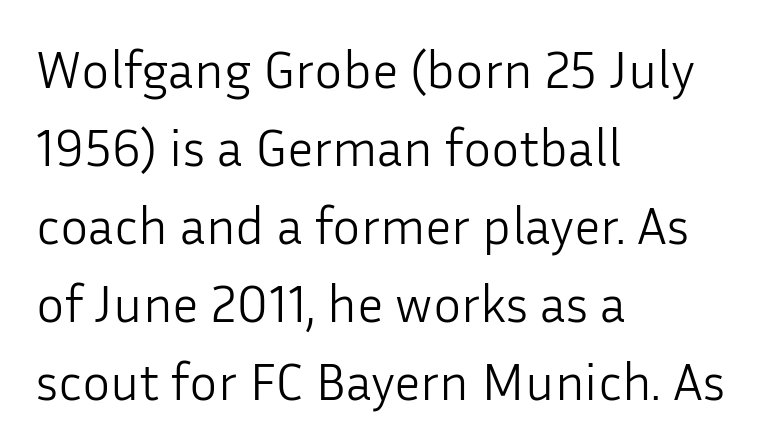
The image shows 53 px light sans-serif type, upright; set left-aligned, normal line spacing (1.47x), normal letter spacing, not underlined; low stroke contrast and a medium x-height.
